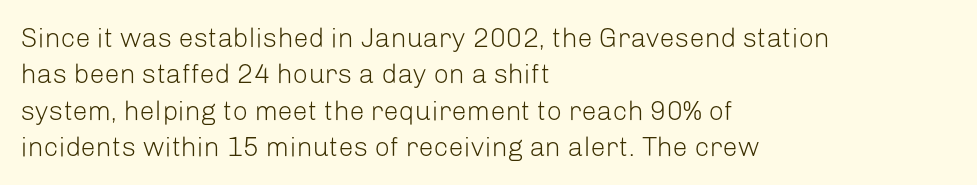
Q: Is the text bold? A: No.
Q: Is the text italic (slanted)? A: No, it is upright.
Q: Is the text underlined? A: No.
Q: How is the paragraph aligned? A: Left-aligned.
Q: Is the spacing between letters normal or unusually wide? A: Normal.
Q: Is the spacing between lines tight, normal or loose? A: Normal.
